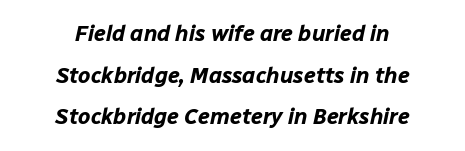
The image shows 22 px bold type, italic (leaning right); set centered, line spacing 1.89x, normal letter spacing, not underlined.
